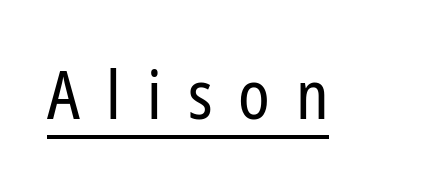
{"serif": "no", "italic": "no", "bold": "no", "weight": "regular", "width": "condensed", "stroke_contrast": "low", "x_height": "medium", "monospaced": "no", "underline": "yes", "letter_spacing": "wide", "letter_spacing_em": 0.39, "glyph_px": 67}
